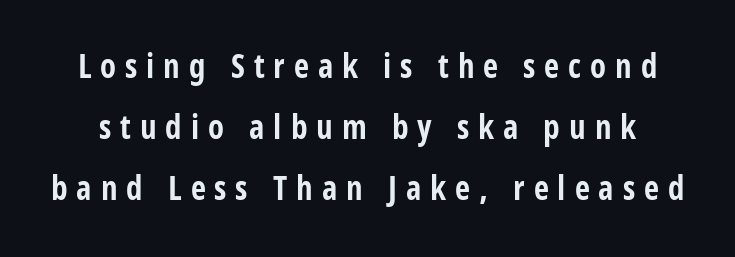
The passage shown is typed in a proportional face where columns would drift. Designer's note — italics off, roman on. Each word looks stretched out because of the extra space between its letters. These lines are composed in type without serifs. Lines of text with bare space underneath. What weight is shown? A full bold with thick strokes.
